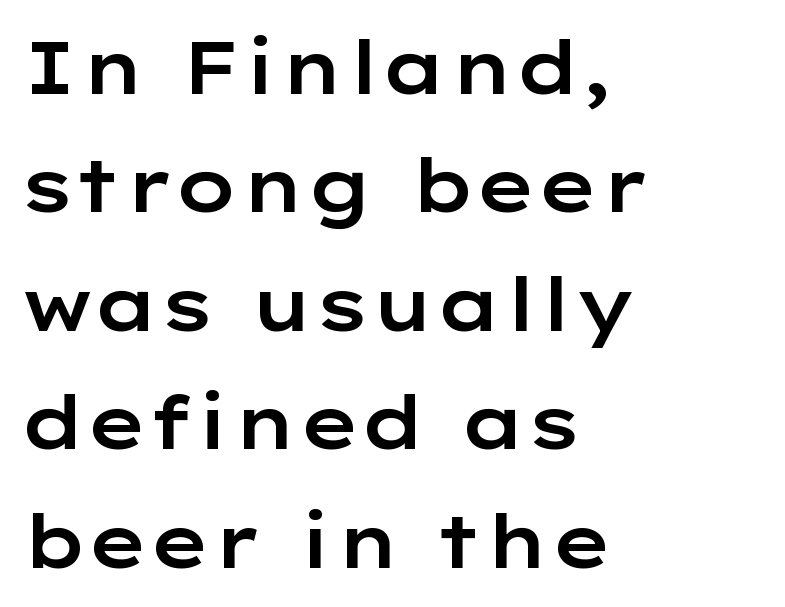
Lines of text with bare space underneath. These lines are rendered in a variable-pitch font. Leading matches the norm, producing a regular column. All the whitespace from short lines collects on the right. Examine the stroke ends and you'll find no serifs.
